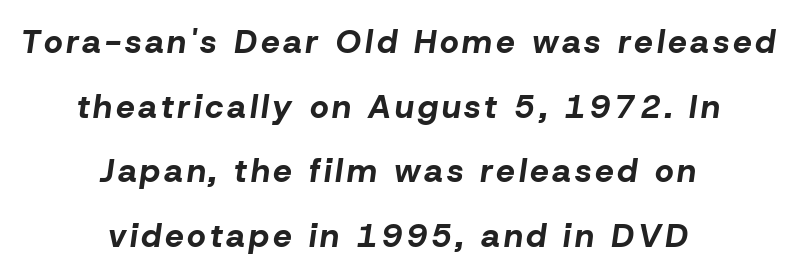
A student would call this center alignment; a typographer would say set centered. Would a proofreader flag this as italicized? Yes. A clean baseline with only descenders dipping below it. The passage shown stacks its lines with a broad gap. The passage shown is typed in a proportional face where columns would drift.
